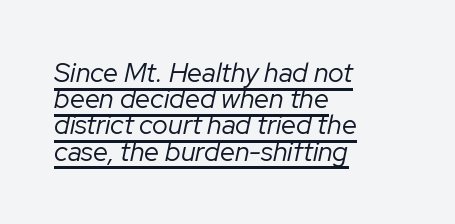
{"italic": "yes", "lean": "right", "slant_degrees": 12, "bold": "no", "underline": "yes", "align": "left", "line_spacing": "tight", "line_spacing_ratio": 0.97, "letter_spacing": "normal", "letter_spacing_em": 0.0, "glyph_px": 27}
